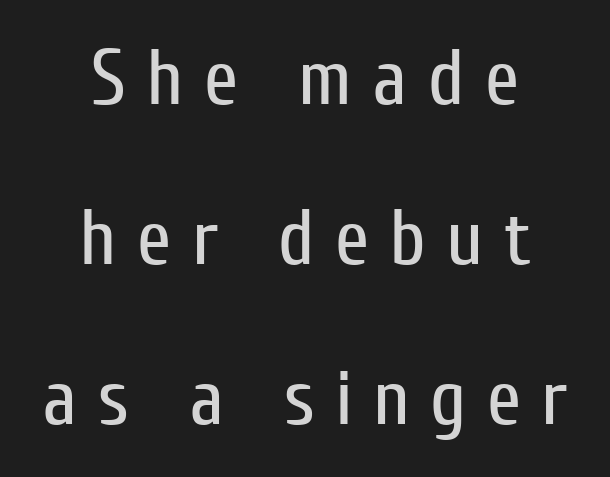
{"serif": "no", "italic": "no", "bold": "no", "weight": "regular", "width": "condensed", "stroke_contrast": "low", "x_height": "medium", "monospaced": "no", "underline": "no", "align": "center", "line_spacing": "loose", "line_spacing_ratio": 2.05, "letter_spacing": "wide", "letter_spacing_em": 0.26, "glyph_px": 78}
